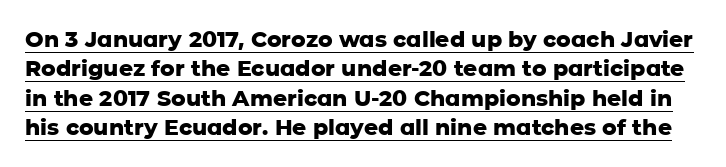
{"italic": "no", "bold": "yes", "underline": "yes", "line_spacing": "normal", "line_spacing_ratio": 1.34, "letter_spacing": "normal", "letter_spacing_em": 0.0, "glyph_px": 22}
